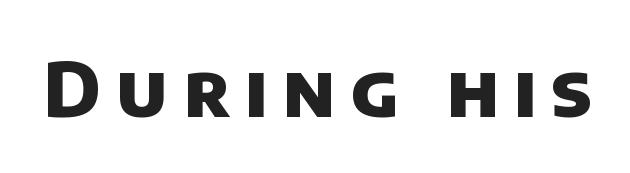
The image shows 75 px heavy sans-serif type; set not underlined; low stroke contrast and a large x-height.
